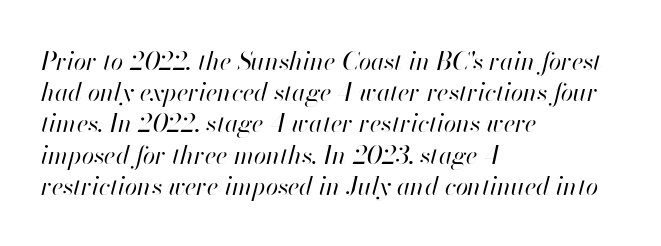
Q: Is the text bold? A: No.
Q: Is the text italic (slanted)? A: Yes, it leans right by about 13 degrees.
Q: Is the text underlined? A: No.
Q: How is the paragraph aligned? A: Left-aligned.
Q: Is the spacing between letters normal or unusually wide? A: Normal.
Q: Is the spacing between lines tight, normal or loose? A: Normal.
